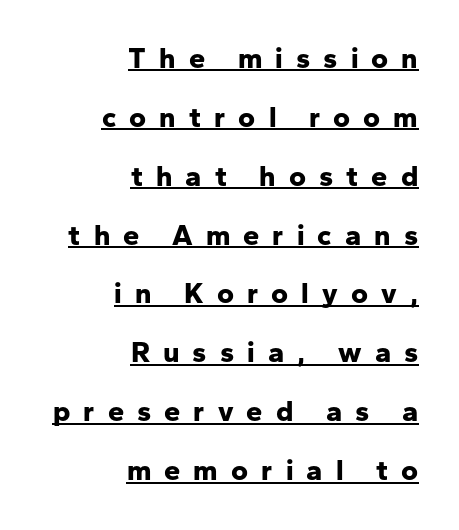
Q: Is the text bold? A: Yes.
Q: Is the text italic (slanted)? A: No, it is upright.
Q: Is the typeface a serif or a sans-serif typeface? A: Sans-serif.
Q: Is the text underlined? A: Yes.
Q: How is the paragraph aligned? A: Right-aligned.
Q: Is the spacing between letters normal or unusually wide? A: Unusually wide.
Q: Is the spacing between lines tight, normal or loose? A: Loose.
Q: Width (condensed, normal, or wide)? A: Normal.
Q: Stroke contrast? A: Low.
Q: x-height? A: Medium.
Q: Monospaced? A: No.
